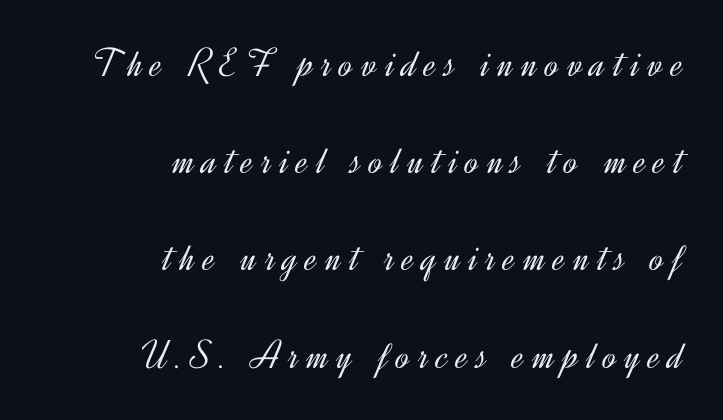
Q: Is the text bold? A: No.
Q: Is the text italic (slanted)? A: Yes.
Q: Is the typeface a serif or a sans-serif typeface? A: Sans-serif.
Q: Is the text underlined? A: No.
Q: How is the paragraph aligned? A: Right-aligned.
Q: Is the spacing between letters normal or unusually wide? A: Unusually wide.
Q: Is the spacing between lines tight, normal or loose? A: Loose.
Q: Width (condensed, normal, or wide)? A: Normal.
Q: x-height? A: Small.
Q: Monospaced? A: No.
